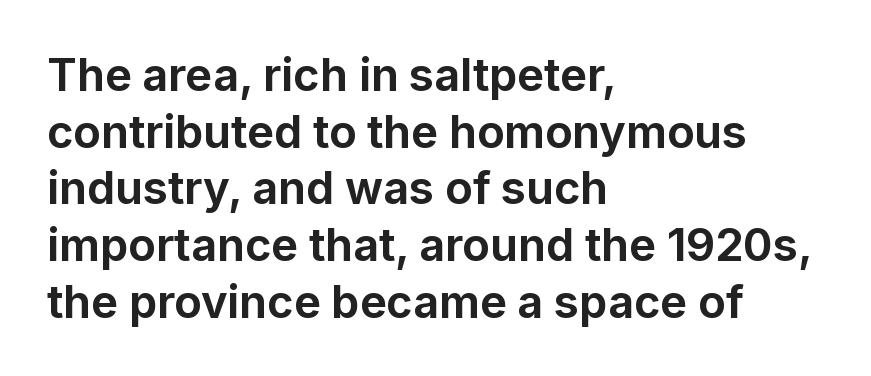
{"serif": "no", "italic": "no", "bold": "yes", "weight": "bold", "width": "normal", "stroke_contrast": "low", "x_height": "medium", "monospaced": "no", "underline": "no", "align": "left", "line_spacing": "normal", "line_spacing_ratio": 1.26, "letter_spacing": "normal", "letter_spacing_em": 0.0, "glyph_px": 45}
